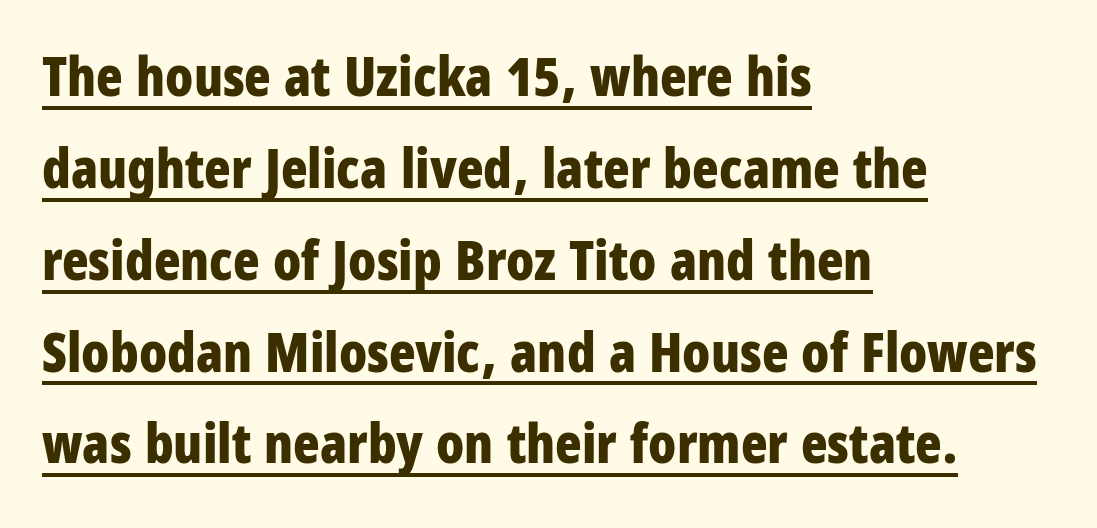
Words appear dense and cohesive because spacing is normal. Every row of glyphs begins at an identical x-position on the left. A normal amount of white space separates one row of letters from the next. The lettering stays uniformly vertical, giving the passage a roman look. Summary of weight: heavy, a full bold.
